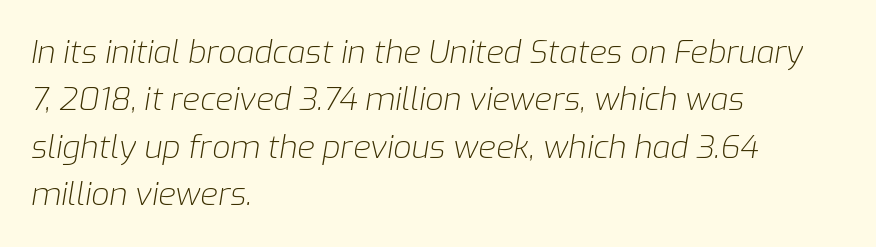
{"italic": "yes", "lean": "right", "slant_degrees": 9, "bold": "no", "weight": "light", "width": "normal", "stroke_contrast": "low", "x_height": "medium", "monospaced": "no", "underline": "no", "align": "left", "line_spacing": "normal", "line_spacing_ratio": 1.48, "letter_spacing": "normal", "letter_spacing_em": 0.0, "glyph_px": 32}
